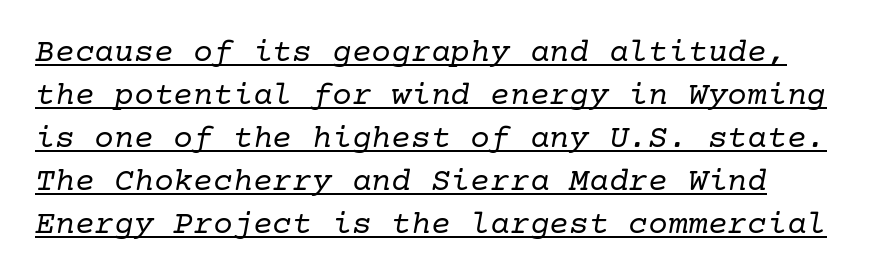
The image shows 33 px regular-weight serif type, italic (leaning right); set left-aligned, normal line spacing (1.3x), normal letter spacing, underlined; low stroke contrast and a medium x-height.
